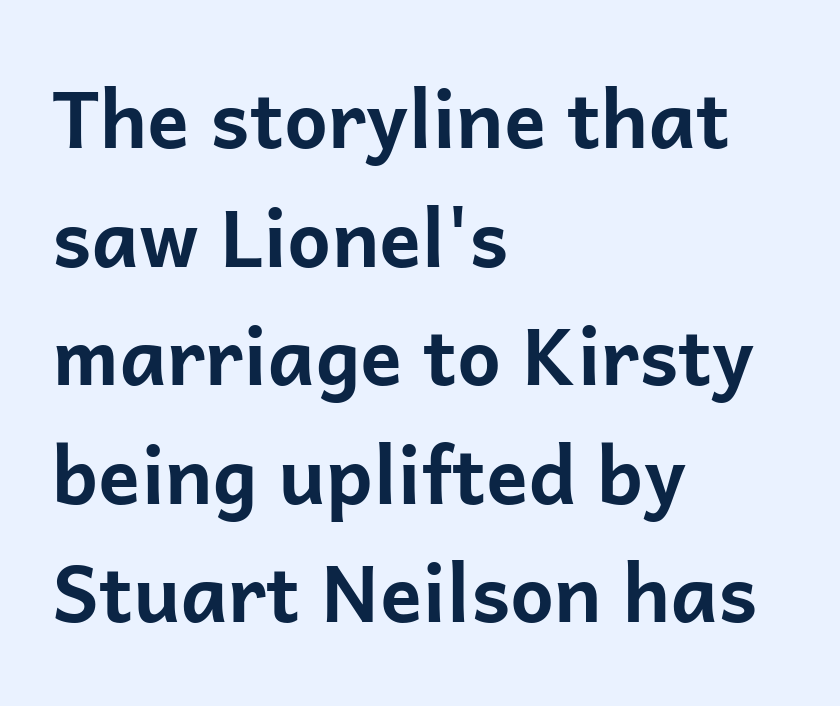
No feet cap the strokes, marking this as sans-serif type. Typographic density is high because the face is bold. Do the characters align in a grid? No, the font is proportional. Beneath every word, the page is bare. How are the letters spaced? Ordinarily, with no added tracking. The designer left line spacing at the default.
